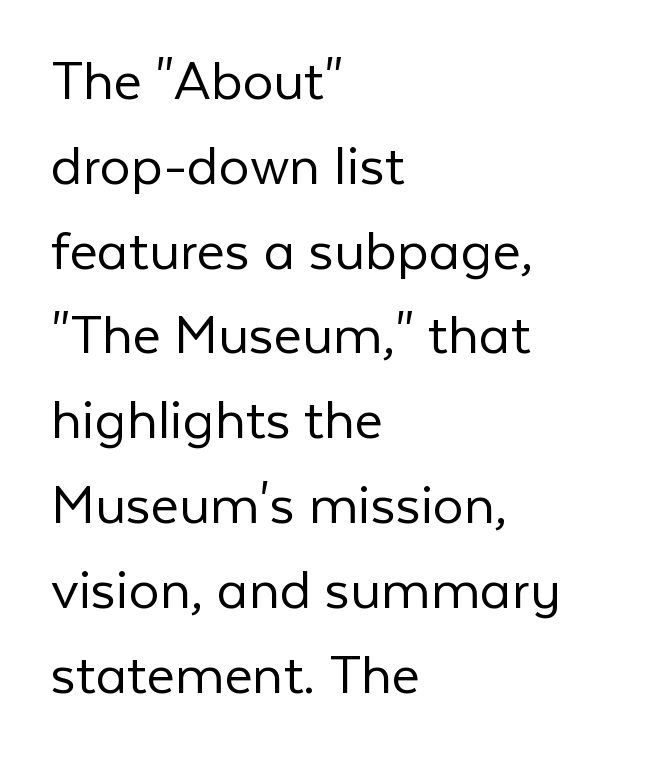
{"serif": "no", "italic": "no", "bold": "no", "weight": "light", "width": "normal", "stroke_contrast": "low", "x_height": "medium", "monospaced": "no", "underline": "no", "align": "left", "line_spacing": "normal", "line_spacing_ratio": 1.39, "letter_spacing": "normal", "letter_spacing_em": 0.0, "glyph_px": 61}
